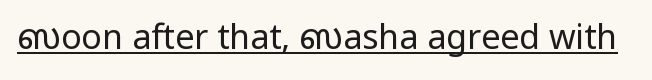
{"serif": "no", "italic": "no", "bold": "no", "weight": "regular", "width": "normal", "stroke_contrast": "low", "x_height": "medium", "monospaced": "no", "underline": "yes", "letter_spacing": "normal", "letter_spacing_em": 0.0, "glyph_px": 34}
